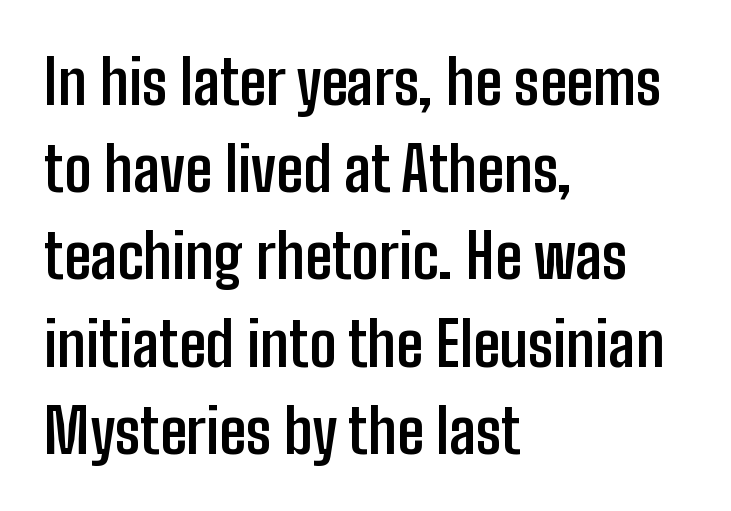
The image shows 61 px semibold, condensed sans-serif type, upright; set left-aligned, normal line spacing (1.43x), normal letter spacing, not underlined; low stroke contrast and a medium x-height.
